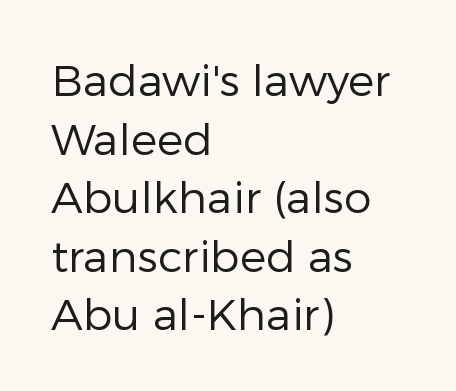
The typeface chosen for these lines omits serifs. Whoever set this chose a conventional vertical rhythm. Layout note: lines flush left. Think standard paragraph weight, or any step lighter than that. Spacing verdict: proportional, widths tailored to each character.
